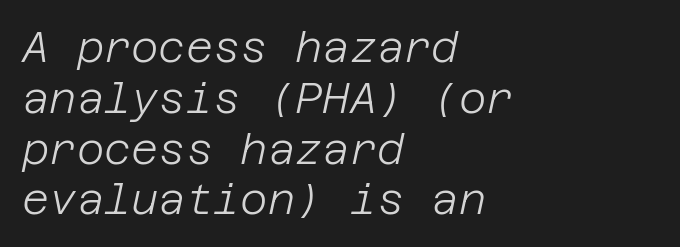
The image shows 42 px light type, italic (leaning right); set left-aligned, line spacing 1.21x, normal letter spacing, not underlined; low stroke contrast and a large x-height.
